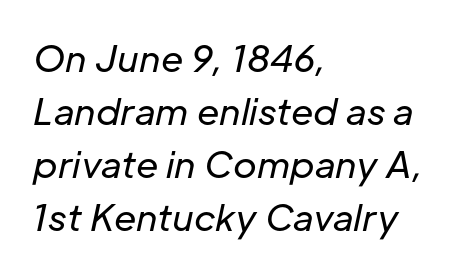
Q: Is the text bold? A: No.
Q: Is the text italic (slanted)? A: Yes, it leans right by about 12 degrees.
Q: Is the text underlined? A: No.
Q: How is the paragraph aligned? A: Left-aligned.
Q: Is the spacing between letters normal or unusually wide? A: Normal.
Q: Is the spacing between lines tight, normal or loose? A: Normal.
Q: Width (condensed, normal, or wide)? A: Normal.
Q: Stroke contrast? A: Low.
Q: x-height? A: Medium.
Q: Monospaced? A: No.
